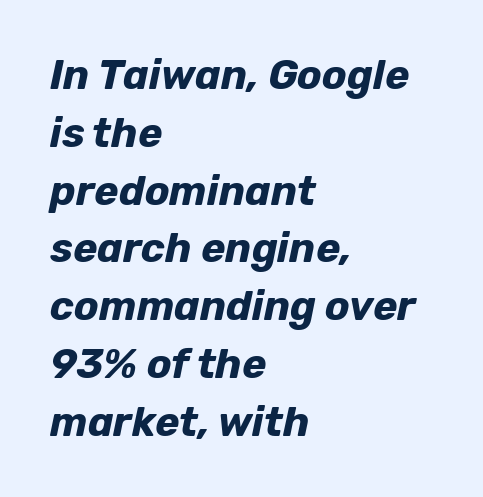
Slant detected: the letters are inclined. Notice how the passage keeps a crisp vertical edge on the left only. In terms of leading, this rendering sits right in the middle. The zone under the glyphs is completely vacant. Proportional: the letters do not fall into vertical columns.
